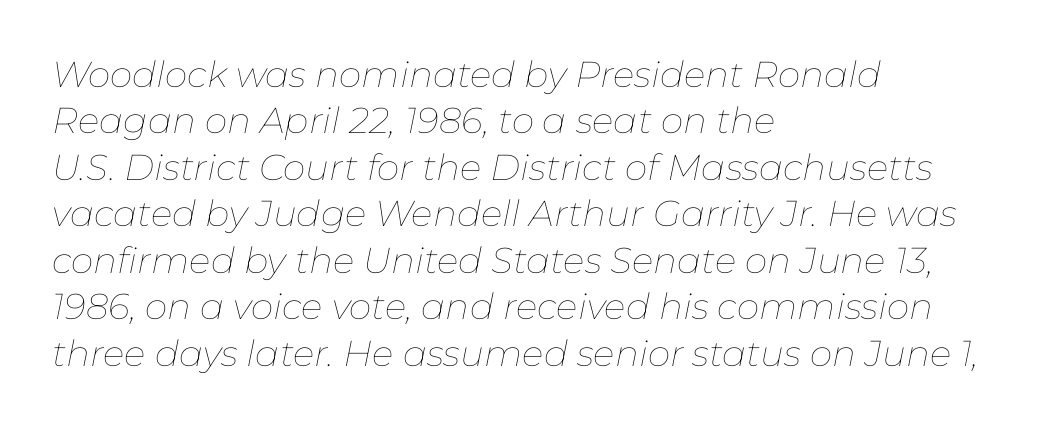
{"italic": "yes", "lean": "right", "slant_degrees": 11, "bold": "no", "weight": "thin", "width": "normal", "stroke_contrast": "low", "x_height": "medium", "monospaced": "no", "underline": "no", "align": "left", "line_spacing": "normal", "line_spacing_ratio": 1.29, "letter_spacing": "normal", "letter_spacing_em": 0.0, "glyph_px": 36}
